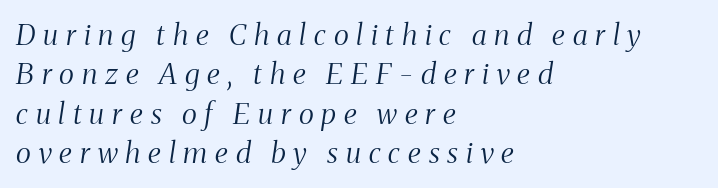
Vertical spacing — default. Observe the wide spacing: letters keep a clear distance from each other. Summary of weight: not heavy and not bold. The face used here is seriffed, in the tradition of book romans.
